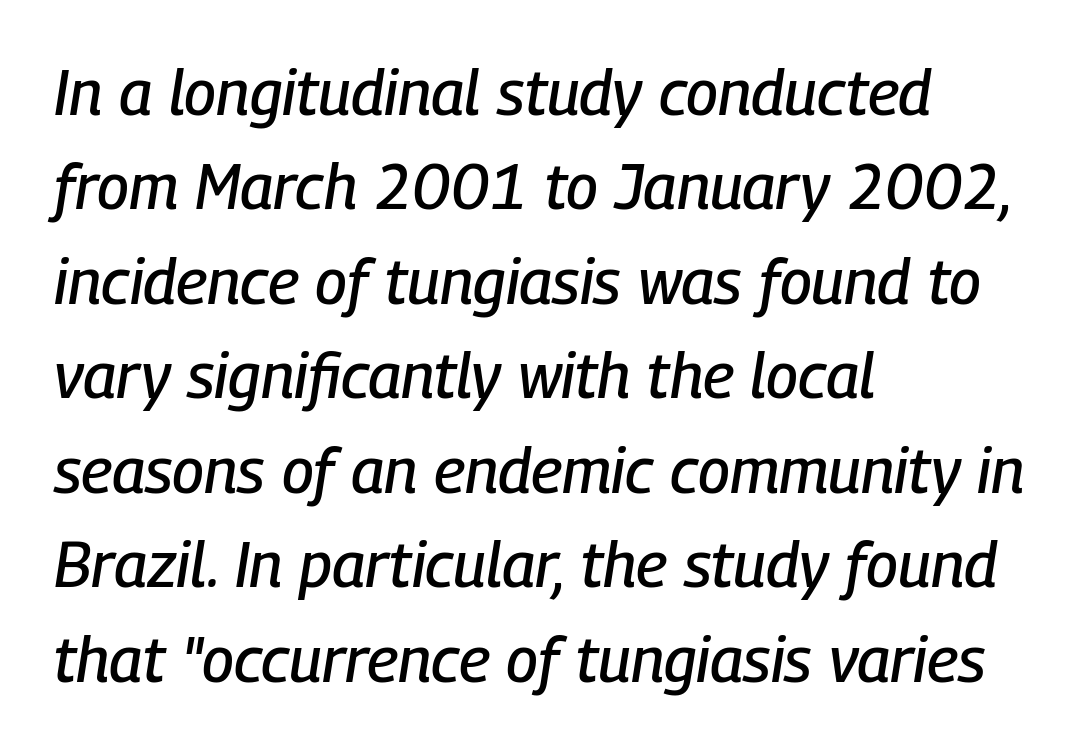
There is no visible air inserted between adjacent glyphs. Evenly set lines give the paragraph a standard silhouette. The strip under each line holds only bare page. The rag falls on the right side of this text block. Each letter keeps its own natural width here, so spacing adapts to shape.
